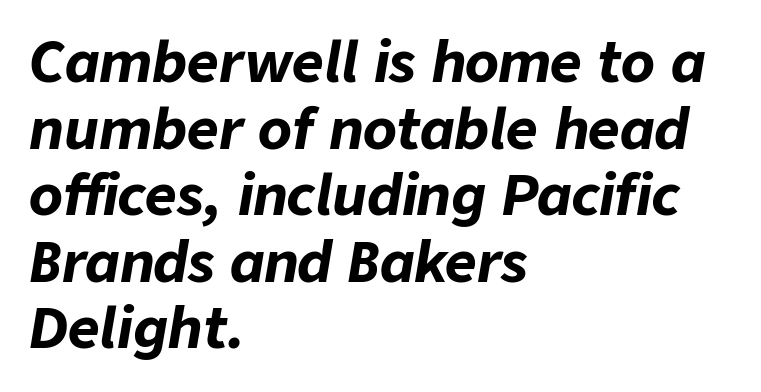
The image shows 55 px bold type, italic (leaning right); set left-aligned, line spacing 1.21x, normal letter spacing, not underlined; low stroke contrast and a medium x-height.
